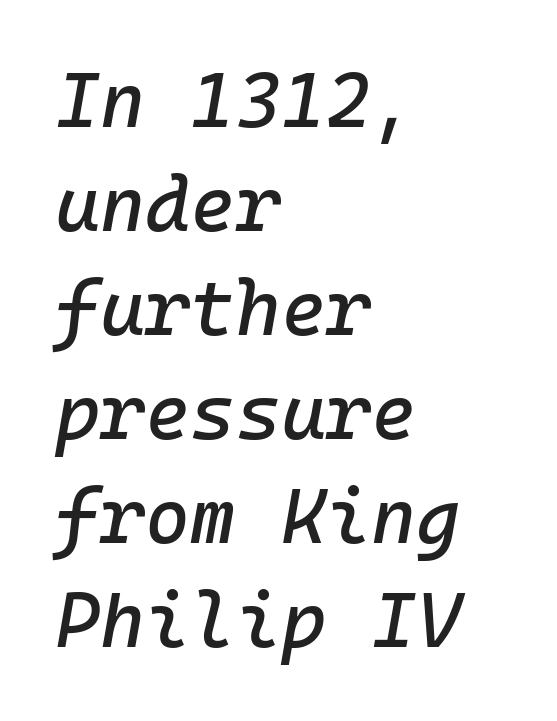
{"italic": "yes", "lean": "right", "slant_degrees": 10, "width": "normal", "stroke_contrast": "low", "x_height": "medium", "monospaced": "yes", "underline": "no", "align": "left", "line_spacing": "normal", "line_spacing_ratio": 1.35, "letter_spacing": "normal", "letter_spacing_em": 0.0, "glyph_px": 77}
